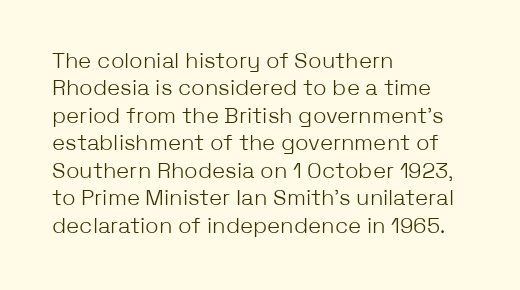
Counters stay open thanks to moderate or lighter strokes. All the whitespace from short lines collects on the right. Normally led — the rows are evenly, conventionally spaced. The glyphs are unaccompanied by any horizontal stroke below them.
